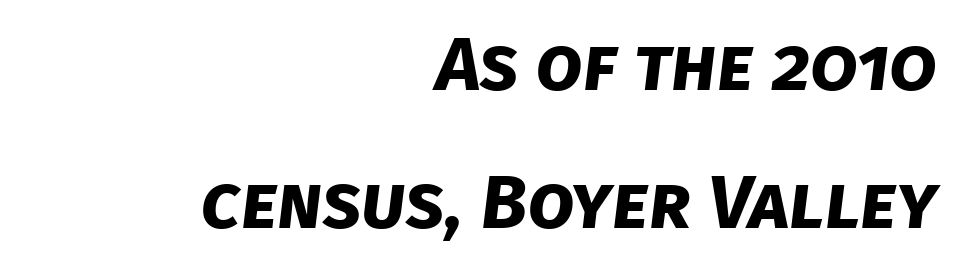
Q: Is the text bold? A: Yes.
Q: Is the typeface a serif or a sans-serif typeface? A: Sans-serif.
Q: Is the text underlined? A: No.
Q: How is the paragraph aligned? A: Right-aligned.
Q: Is the spacing between letters normal or unusually wide? A: Normal.
Q: Width (condensed, normal, or wide)? A: Normal.
Q: Stroke contrast? A: Low.
Q: x-height? A: Large.
Q: Monospaced? A: No.
